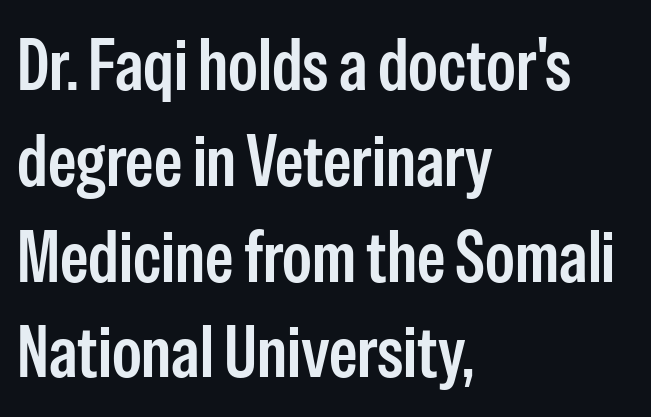
{"serif": "no", "italic": "no", "width": "condensed", "stroke_contrast": "low", "x_height": "medium", "monospaced": "no", "underline": "no", "align": "left", "line_spacing": "normal", "line_spacing_ratio": 1.33, "letter_spacing": "normal", "letter_spacing_em": 0.0, "glyph_px": 72}
